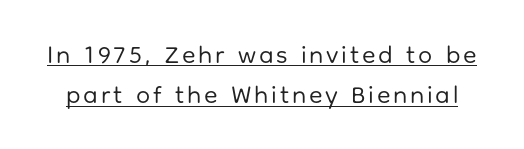
{"italic": "no", "bold": "no", "underline": "yes", "line_spacing": "normal", "line_spacing_ratio": 1.62, "glyph_px": 25}
